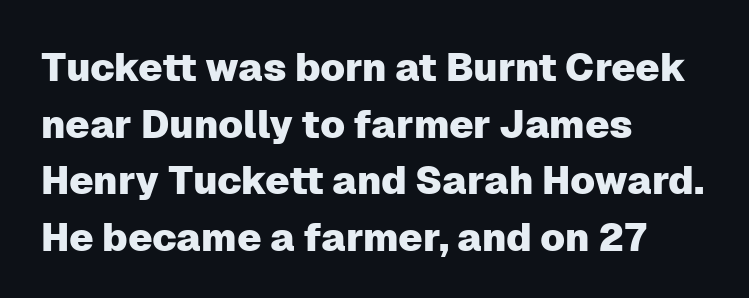
The glyphs are unaccompanied by any horizontal stroke below them. The tracking reads as untouched default to a designer's eye. Is this a sans? Yes — the strokes have no serifs. Think of a printed novel: that variable character pitch is what you see here. The typesetter chose a ragged-right arrangement here.
